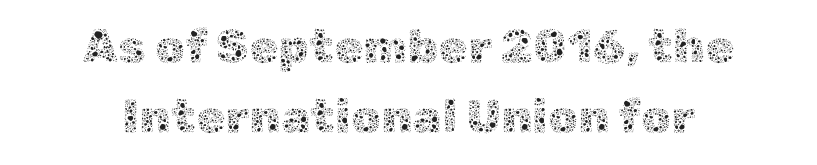
Q: Is the text bold? A: No.
Q: Is the text italic (slanted)? A: No, it is upright.
Q: Is the text underlined? A: No.
Q: How is the paragraph aligned? A: Centered.
Q: Is the spacing between letters normal or unusually wide? A: Normal.
Q: Is the spacing between lines tight, normal or loose? A: Normal.
Q: Width (condensed, normal, or wide)? A: Normal.
Q: x-height? A: Medium.
Q: Monospaced? A: No.
